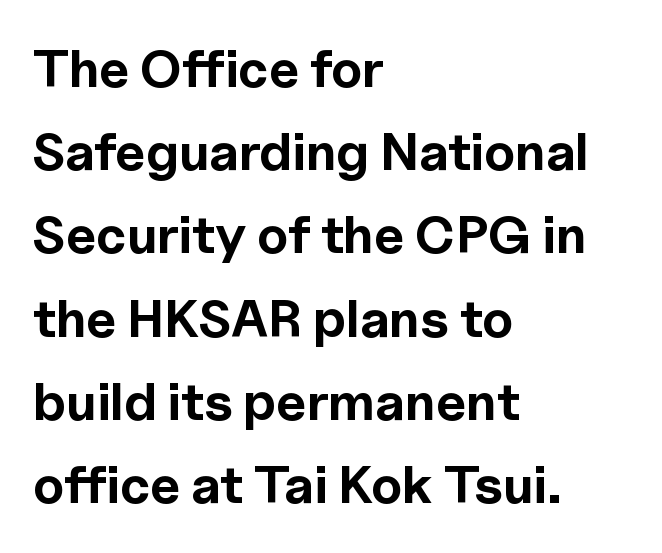
The rendering uses natural spacing where letterforms have individual widths. Regular leading. Layout note: lines flush left. Unlike a traditional serif, this face leaves its strokes unadorned.
